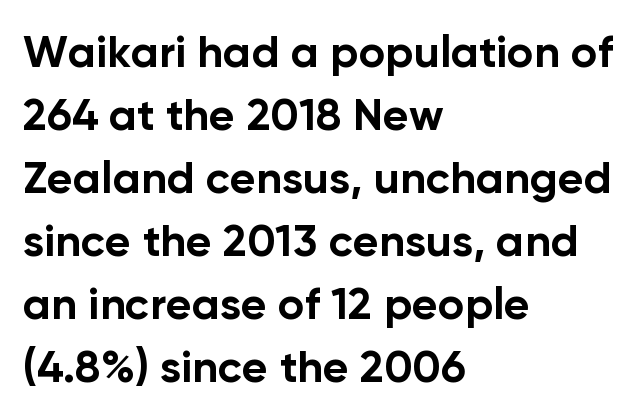
{"serif": "no", "italic": "no", "bold": "yes", "weight": "bold", "width": "normal", "stroke_contrast": "low", "x_height": "medium", "monospaced": "no", "underline": "no", "align": "left", "line_spacing": "normal", "line_spacing_ratio": 1.4, "letter_spacing": "normal", "letter_spacing_em": 0.0, "glyph_px": 45}
